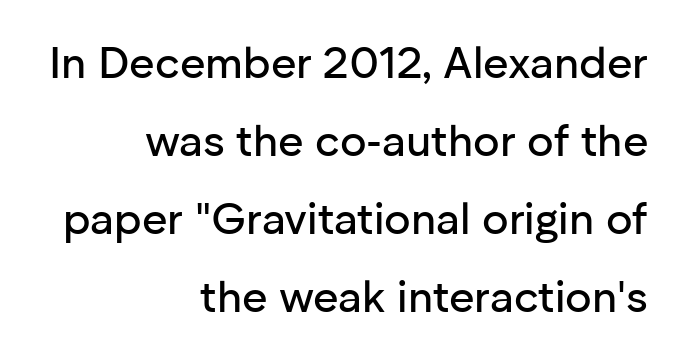
Q: Is the text italic (slanted)? A: No, it is upright.
Q: Is the typeface a serif or a sans-serif typeface? A: Sans-serif.
Q: Is the text underlined? A: No.
Q: How is the paragraph aligned? A: Right-aligned.
Q: Is the spacing between letters normal or unusually wide? A: Normal.
Q: Width (condensed, normal, or wide)? A: Normal.
Q: Stroke contrast? A: Low.
Q: x-height? A: Medium.
Q: Monospaced? A: No.
